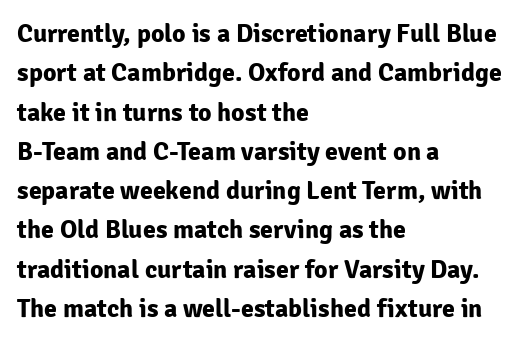
Q: Is the text bold? A: Yes.
Q: Is the text italic (slanted)? A: No, it is upright.
Q: Is the text underlined? A: No.
Q: How is the paragraph aligned? A: Left-aligned.
Q: Is the spacing between letters normal or unusually wide? A: Normal.
Q: Is the spacing between lines tight, normal or loose? A: Normal.
